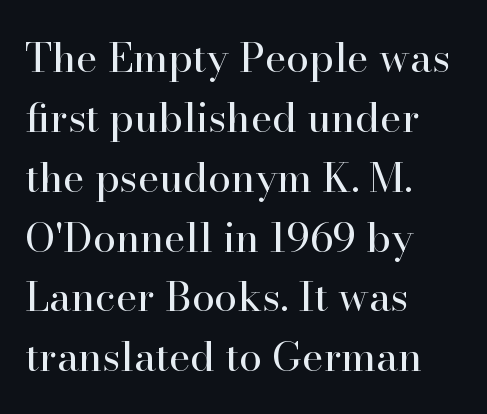
Q: Is the text bold? A: No.
Q: Is the text italic (slanted)? A: No, it is upright.
Q: Is the typeface a serif or a sans-serif typeface? A: Serif.
Q: Is the text underlined? A: No.
Q: How is the paragraph aligned? A: Left-aligned.
Q: Is the spacing between letters normal or unusually wide? A: Normal.
Q: Is the spacing between lines tight, normal or loose? A: Normal.
Q: Width (condensed, normal, or wide)? A: Normal.
Q: Stroke contrast? A: High.
Q: x-height? A: Small.
Q: Monospaced? A: No.
